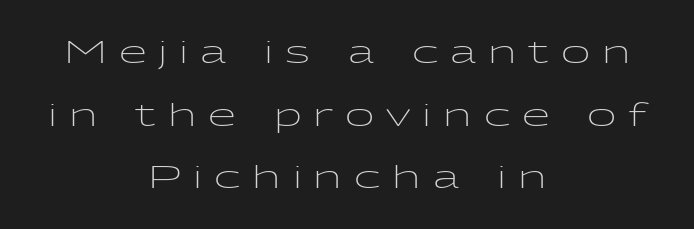
{"serif": "no", "italic": "no", "bold": "no", "weight": "light", "width": "wide", "stroke_contrast": "low", "x_height": "medium", "monospaced": "no", "underline": "no", "align": "center", "line_spacing": "loose", "line_spacing_ratio": 1.96, "letter_spacing": "wide", "letter_spacing_em": 0.37, "glyph_px": 32}
